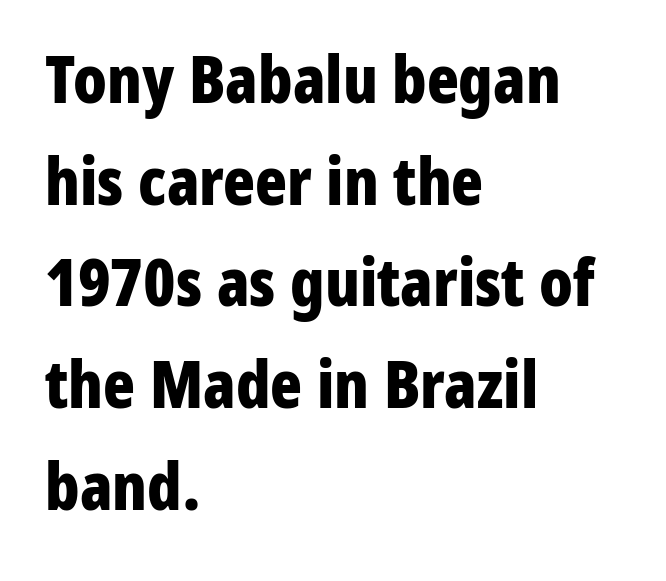
{"serif": "no", "italic": "no", "bold": "yes", "weight": "bold", "width": "condensed", "stroke_contrast": "low", "x_height": "medium", "monospaced": "no", "underline": "no", "align": "left", "line_spacing": "normal", "line_spacing_ratio": 1.54, "letter_spacing": "normal", "letter_spacing_em": 0.0, "glyph_px": 66}
